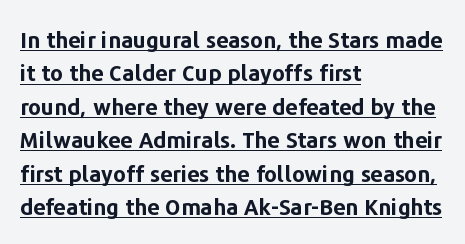
{"italic": "no", "bold": "yes", "underline": "yes", "align": "left", "line_spacing": "normal", "line_spacing_ratio": 1.52, "letter_spacing": "normal", "letter_spacing_em": 0.0, "glyph_px": 22}
